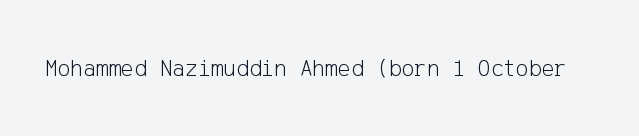
{"italic": "no", "bold": "no", "underline": "no", "letter_spacing": "normal", "letter_spacing_em": 0.0, "glyph_px": 24}
